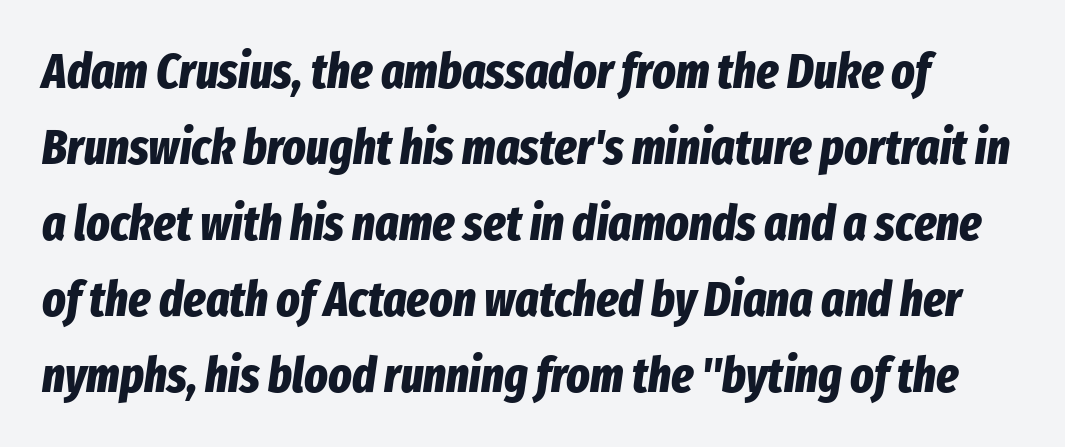
Q: Is the text bold? A: Yes.
Q: Is the text italic (slanted)? A: Yes, it leans right by about 8 degrees.
Q: Is the text underlined? A: No.
Q: Is the spacing between letters normal or unusually wide? A: Normal.
Q: Is the spacing between lines tight, normal or loose? A: Normal.
Q: Width (condensed, normal, or wide)? A: Condensed.
Q: Stroke contrast? A: Low.
Q: x-height? A: Medium.
Q: Monospaced? A: No.
